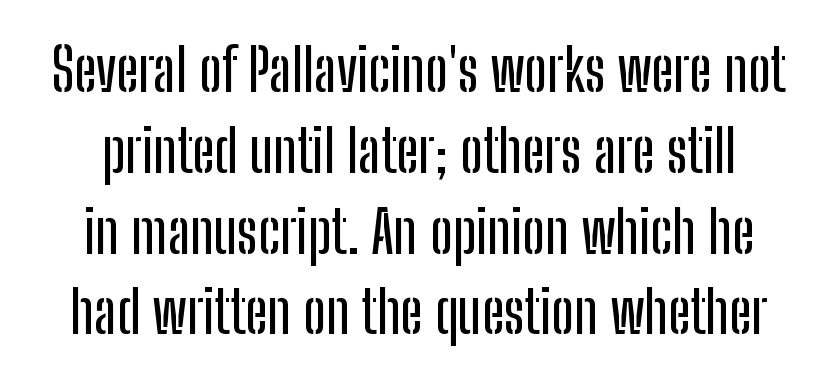
{"serif": "no", "italic": "no", "width": "condensed", "stroke_contrast": "low", "x_height": "medium", "monospaced": "no", "underline": "no", "line_spacing": "normal", "line_spacing_ratio": 1.37, "letter_spacing": "normal", "letter_spacing_em": 0.0, "glyph_px": 59}
